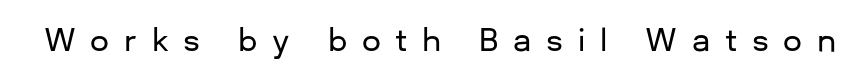
Q: Is the text italic (slanted)? A: No, it is upright.
Q: Is the typeface a serif or a sans-serif typeface? A: Sans-serif.
Q: Is the text underlined? A: No.
Q: Is the spacing between letters normal or unusually wide? A: Unusually wide.
Q: Width (condensed, normal, or wide)? A: Normal.
Q: Stroke contrast? A: Low.
Q: x-height? A: Medium.
Q: Monospaced? A: No.
